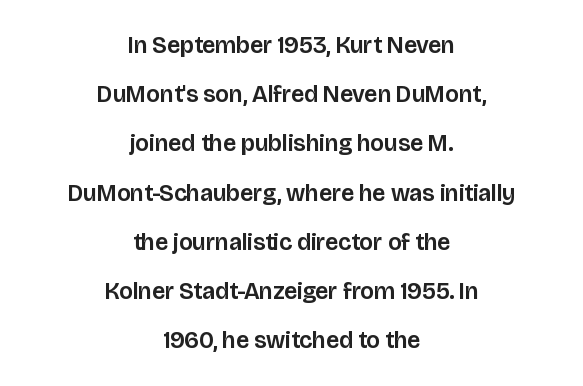
The image shows 24 px text type, upright; set centered, loose line spacing (2.05x), normal letter spacing, not underlined.
